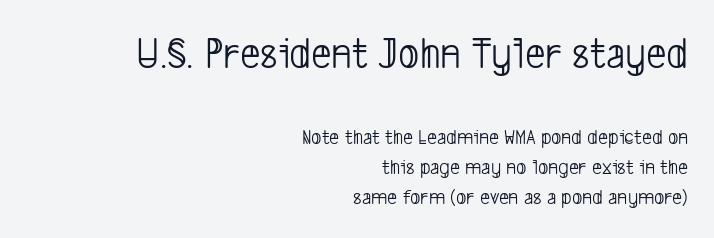
Observe the absence of serifs on each vertical stroke in this sample. If you measured baseline to baseline, you'd find a middling distance. This rendering leaves character spacing at its baseline value. The passage shown is typed in a proportional face where columns would drift.
